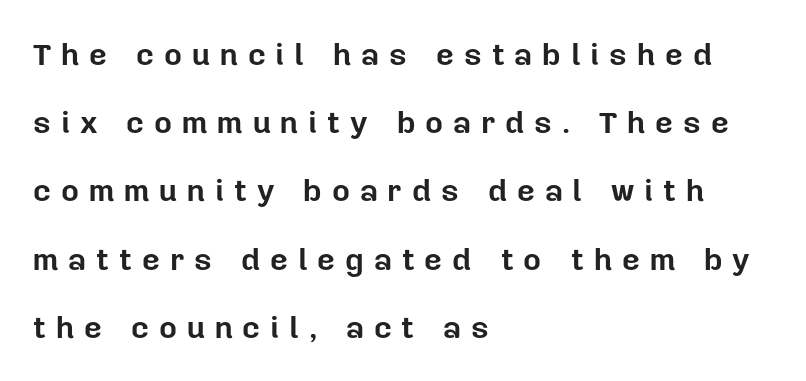
The image shows 31 px bold sans-serif type, upright; set left-aligned, loose line spacing (2.2x), unusually wide letter spacing (+0.32 em), not underlined; low stroke contrast and a medium x-height.
